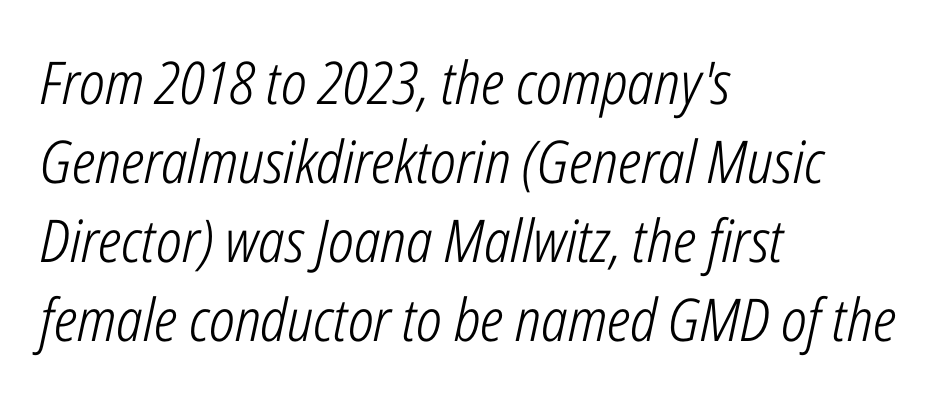
The image shows 59 px light, condensed type, italic (leaning right); set left-aligned, normal line spacing (1.34x), normal letter spacing, not underlined; low stroke contrast and a medium x-height.
